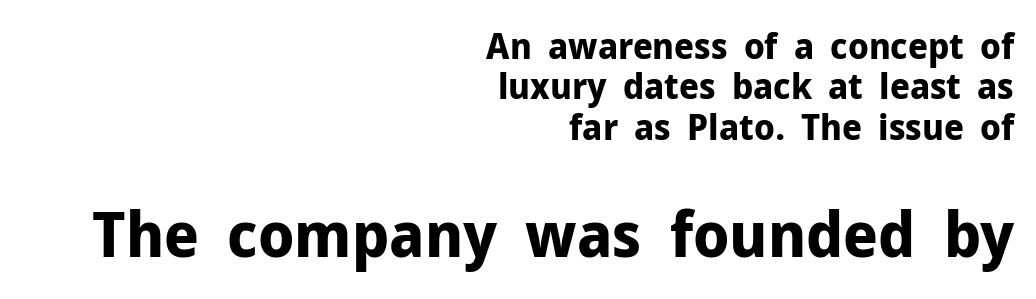
The image shows 63 px bold sans-serif type, upright; set right-aligned, tight line spacing (1.12x), normal letter spacing, not underlined; the second (bottom) block is 1.75x larger; low stroke contrast and a medium x-height.
